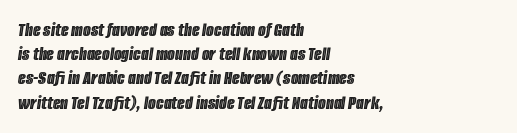
Caption: standard tracking, unaltered. Line starts are locked; line ends wander. This sample uses an oblique cut, with every glyph tilted off the vertical. Plain, unruled lines of type.
